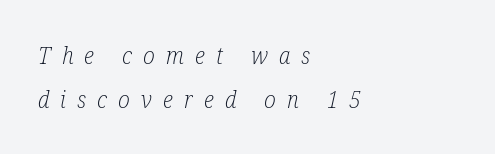
The space beneath each line is pristine and unruled. The ragged edge is on the right, which tells us the setting is flush left. The typeface has the unassuming heft of standard copy or less. The face used here is rendered with a markedly widened letterfit. Every character sits at an angle, as italics do.
